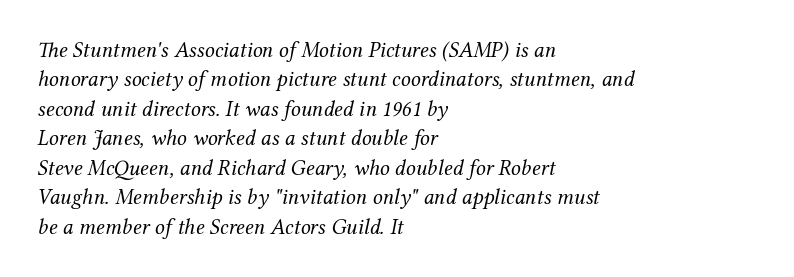
The lines in this sample share a left origin and differ only in where they stop. The lettering tilts uniformly, giving the passage an italic look. The letterforms sit at book weight or below. Clear beneath every line of the passage. You could call the tracking neutral — neither tight nor loose. The rendering uses a moderate line-height, typical for paragraphs.
